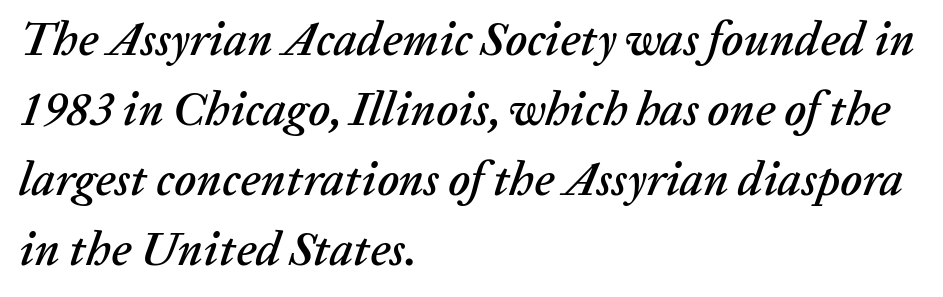
Q: Is the text italic (slanted)? A: Yes, it leans right by about 20 degrees.
Q: Is the text underlined? A: No.
Q: How is the paragraph aligned? A: Left-aligned.
Q: Is the spacing between letters normal or unusually wide? A: Normal.
Q: Is the spacing between lines tight, normal or loose? A: Normal.
Q: Width (condensed, normal, or wide)? A: Normal.
Q: Stroke contrast? A: Low.
Q: x-height? A: Medium.
Q: Monospaced? A: No.
